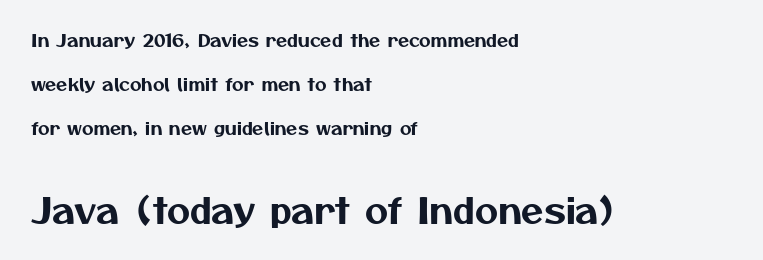
{"serif": "no", "width": "normal", "stroke_contrast": "medium", "x_height": "medium", "monospaced": "no", "underline": "no", "align": "left", "line_spacing": "loose", "line_spacing_ratio": 2.44, "letter_spacing": "normal", "letter_spacing_em": 0.0, "larger_block": "second", "size_ratio": 2.0, "glyph_px": 36}
